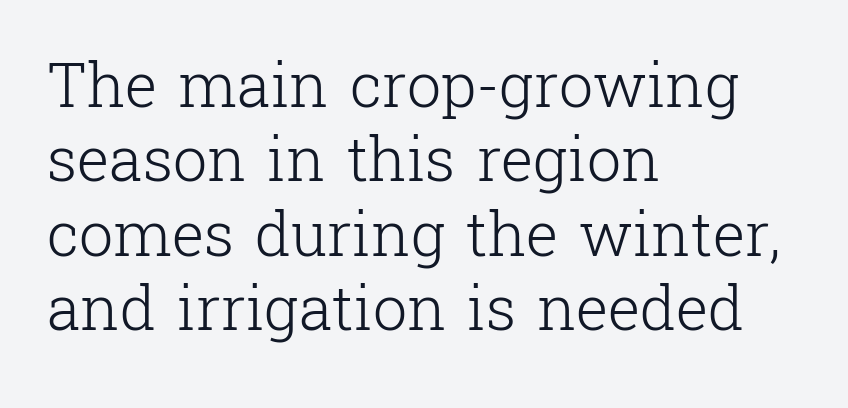
Q: Is the text bold? A: No.
Q: Is the text italic (slanted)? A: No, it is upright.
Q: Is the typeface a serif or a sans-serif typeface? A: Serif.
Q: Is the text underlined? A: No.
Q: How is the paragraph aligned? A: Left-aligned.
Q: Is the spacing between letters normal or unusually wide? A: Normal.
Q: Width (condensed, normal, or wide)? A: Normal.
Q: Stroke contrast? A: Low.
Q: x-height? A: Medium.
Q: Monospaced? A: No.
